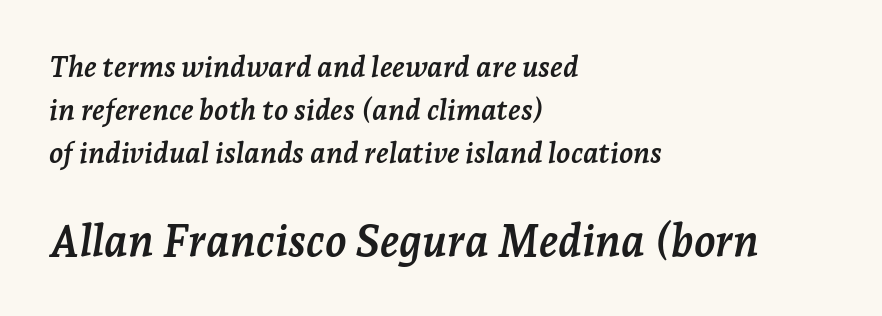
Heavy, bold letterforms. In this sample the second text group is rendered at the bigger scale. Just letters on the line, the space beneath them empty. Where is the straight margin? On the left. Letterform terminals end in serifs throughout the passage. Rows of type keep a routine distance in the vertical direction.
